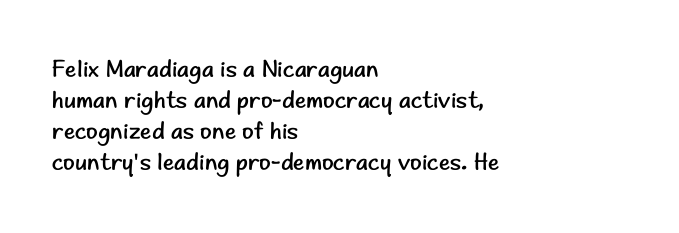
These lines keep a tight, regular rhythm from letter to letter. Notice how descenders clear the ascenders below comfortably — that's standard leading. These lines were composed using upright roman letters. One-word summary of the alignment: left. Nobody drew a line under any word here. The typesetting does not lean heavy: it is not bold.
